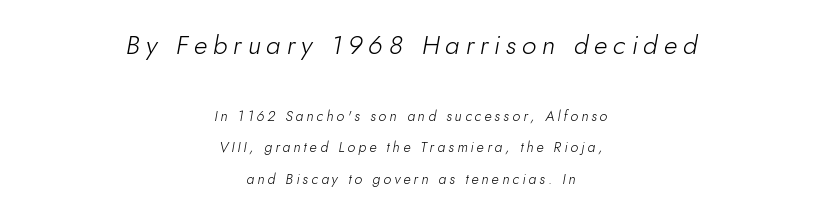
Q: Is the text bold? A: No.
Q: Is the text italic (slanted)? A: Yes, it leans right by about 10 degrees.
Q: Is the text underlined? A: No.
Q: How is the paragraph aligned? A: Centered.
Q: Is the spacing between letters normal or unusually wide? A: Unusually wide.
Q: Is the spacing between lines tight, normal or loose? A: Loose.
Q: Which block of text is set in a larger size, the first (top) or the second (bottom)? A: The first (top) one.
